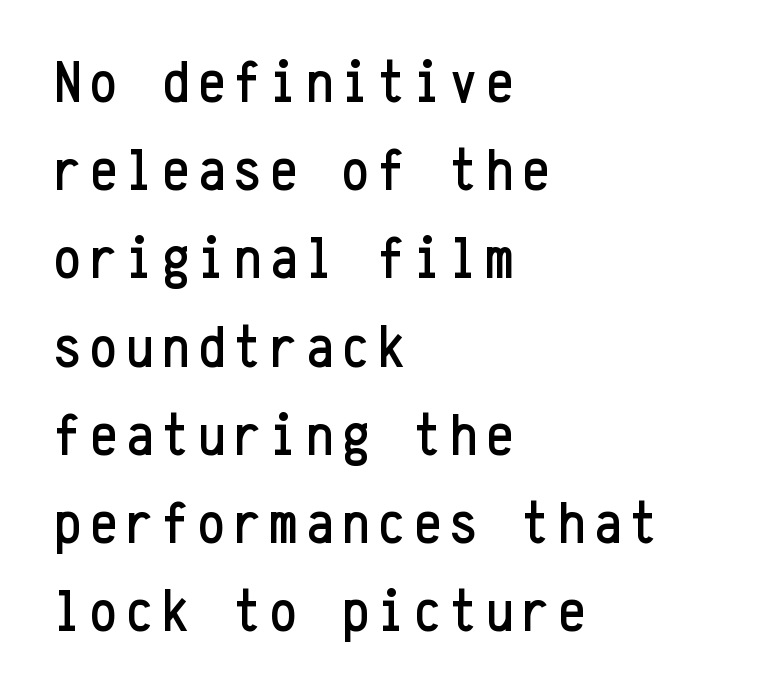
Is this a sans? Yes — the strokes have no serifs. Only glyphs here, with clear space below each row. Note the uniform advance width — an 'i' takes as much space as an 'm'. Line starts are locked; line ends wander. The line-height multiplier appears to be the usual default.
